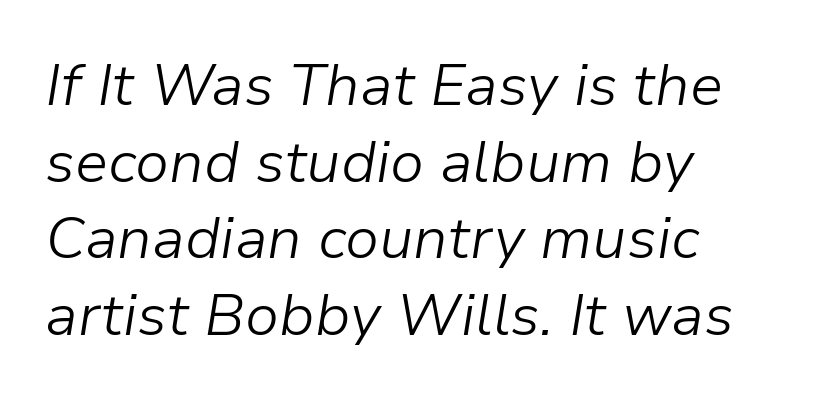
{"italic": "yes", "lean": "right", "slant_degrees": 9, "bold": "no", "weight": "light", "width": "normal", "stroke_contrast": "low", "x_height": "medium", "monospaced": "no", "underline": "no", "align": "left", "line_spacing": "normal", "line_spacing_ratio": 1.3, "letter_spacing": "normal", "letter_spacing_em": 0.0, "glyph_px": 59}
